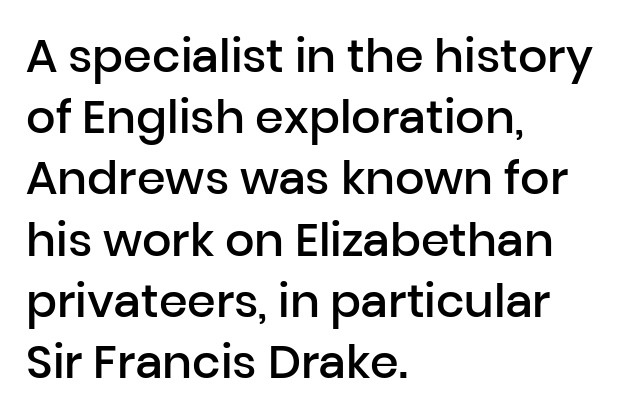
The image shows 46 px semibold sans-serif type, upright; set left-aligned, normal line spacing (1.33x), normal letter spacing, not underlined; low stroke contrast and a medium x-height.
